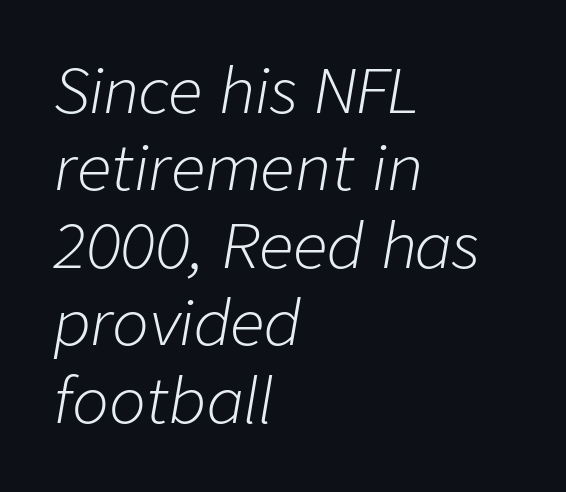
{"italic": "yes", "lean": "right", "slant_degrees": 9, "bold": "no", "weight": "light", "width": "normal", "stroke_contrast": "low", "x_height": "medium", "monospaced": "no", "underline": "no", "align": "left", "line_spacing": "normal", "line_spacing_ratio": 1.27, "letter_spacing": "normal", "letter_spacing_em": 0.0, "glyph_px": 61}
